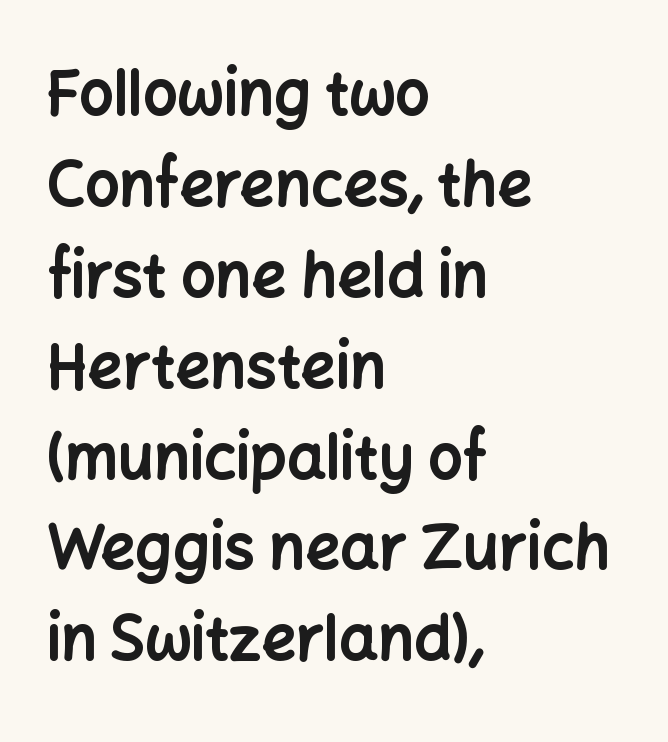
Q: Is the text bold? A: Yes.
Q: Is the text italic (slanted)? A: No, it is upright.
Q: Is the typeface a serif or a sans-serif typeface? A: Sans-serif.
Q: Is the text underlined? A: No.
Q: How is the paragraph aligned? A: Left-aligned.
Q: Is the spacing between letters normal or unusually wide? A: Normal.
Q: Is the spacing between lines tight, normal or loose? A: Normal.
Q: Width (condensed, normal, or wide)? A: Normal.
Q: Stroke contrast? A: Low.
Q: x-height? A: Medium.
Q: Monospaced? A: No.
